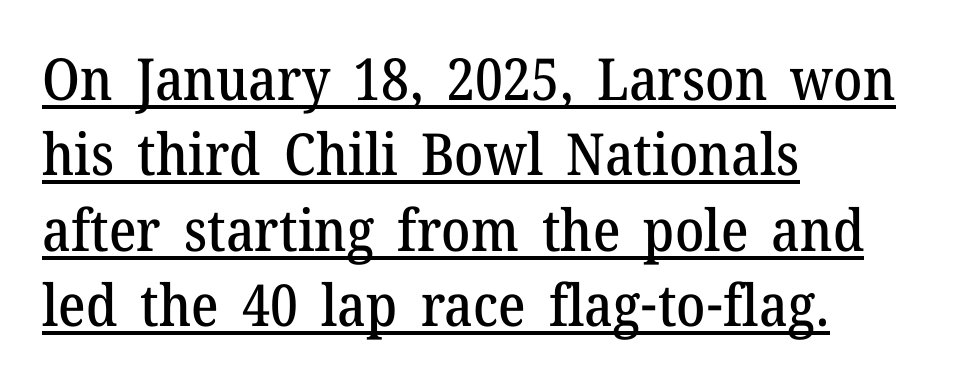
{"serif": "yes", "italic": "no", "width": "normal", "stroke_contrast": "medium", "x_height": "medium", "monospaced": "no", "underline": "yes", "align": "left", "line_spacing": "normal", "line_spacing_ratio": 1.3, "letter_spacing": "normal", "letter_spacing_em": 0.0, "glyph_px": 58}
